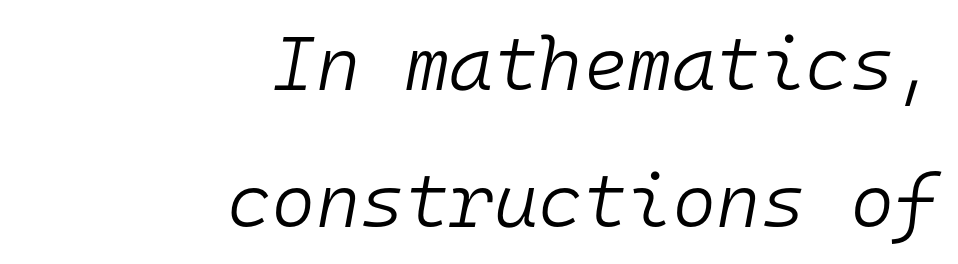
{"italic": "yes", "lean": "right", "slant_degrees": 10, "bold": "no", "weight": "light", "width": "normal", "stroke_contrast": "low", "x_height": "medium", "monospaced": "yes", "underline": "no", "align": "right", "line_spacing_ratio": 1.8, "letter_spacing": "normal", "letter_spacing_em": 0.0, "glyph_px": 76}
